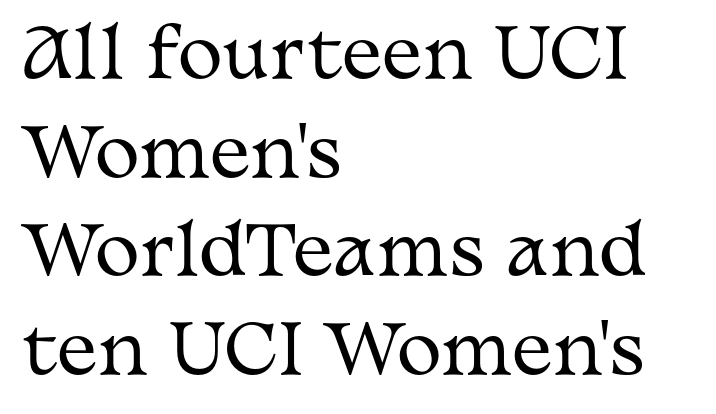
Plain, unruled lines of type. These lines are set flush left with a ragged right edge. Nothing unusual about the tracking: characters are spaced as the font intends. Weight: regular or lighter.
